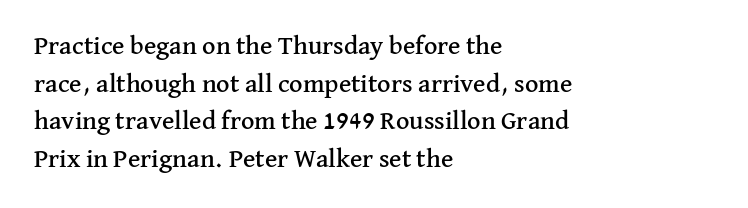
Which margin do the lines hug? The left one — the right edge is uneven. This sample uses plain, unmodified letter spacing. Glance below the letters and you will spot only blank space. Baseline-to-baseline distance is the conventional proportion of letter height.
